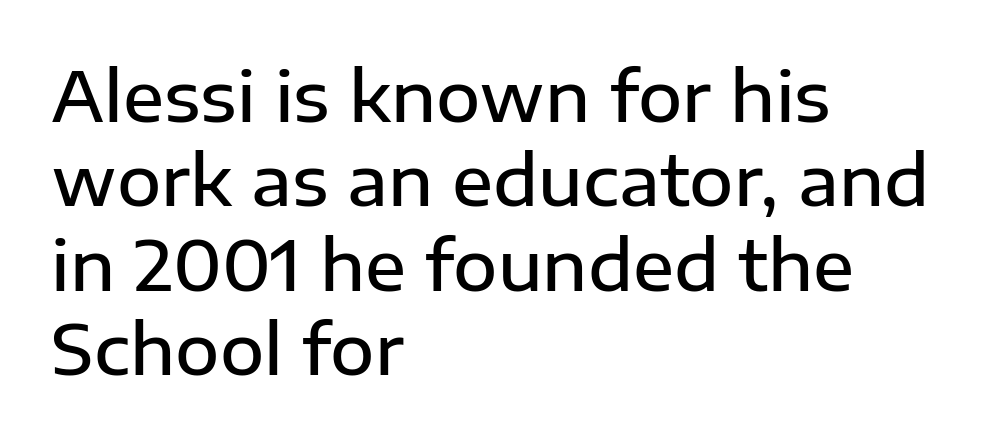
{"serif": "no", "italic": "no", "bold": "semi", "weight": "semibold", "width": "normal", "stroke_contrast": "low", "x_height": "medium", "monospaced": "no", "underline": "no", "align": "left", "line_spacing_ratio": 1.24, "letter_spacing": "normal", "letter_spacing_em": 0.0, "glyph_px": 68}
